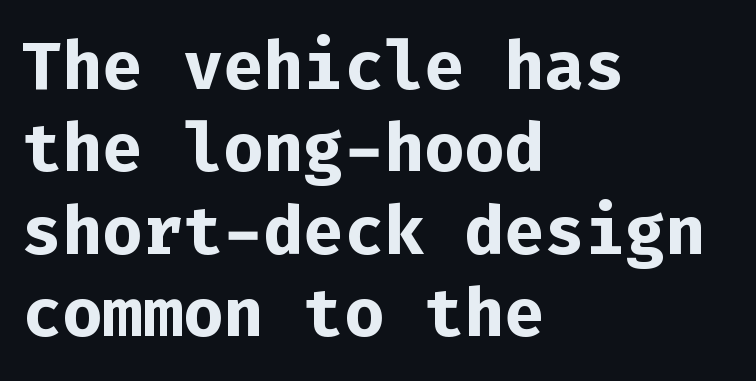
The image shows 67 px bold sans-serif type, upright, monospaced; set left-aligned, line spacing 1.23x, normal letter spacing, not underlined; low stroke contrast and a medium x-height.
